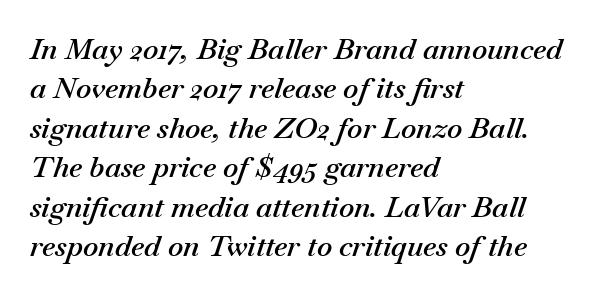
Emphasis-style slanted type is in use. A semibold gives these letters moderate extra thickness, short of bold. The ragged edge is on the right, which tells us the setting is flush left. The face used here is rendered with its standard letterfit. How would I describe the line gaps? Plain and ordinary. Think of a printed novel: that variable character pitch is what you see here.
